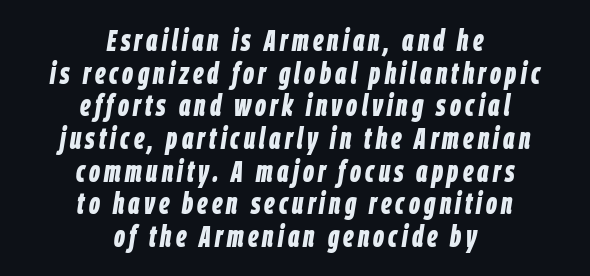
Q: Is the text bold? A: Yes.
Q: Is the text italic (slanted)? A: Yes, it leans right by about 9 degrees.
Q: Is the text underlined? A: No.
Q: How is the paragraph aligned? A: Centered.
Q: Is the spacing between lines tight, normal or loose? A: Tight.
Q: Width (condensed, normal, or wide)? A: Condensed.
Q: Stroke contrast? A: Low.
Q: x-height? A: Large.
Q: Monospaced? A: No.
